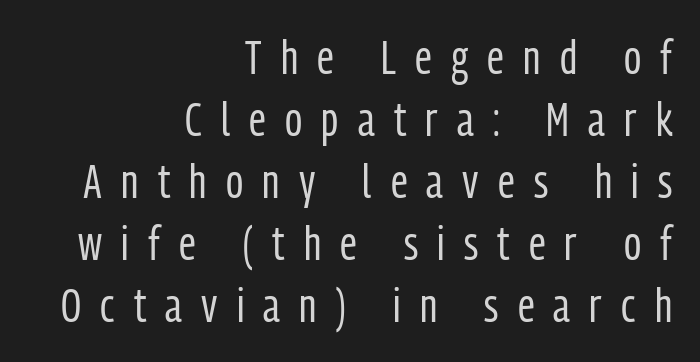
The image shows 47 px regular-weight, condensed sans-serif type, upright; set right-aligned, normal line spacing (1.32x), unusually wide letter spacing (+0.41 em), not underlined; low stroke contrast and a medium x-height.
